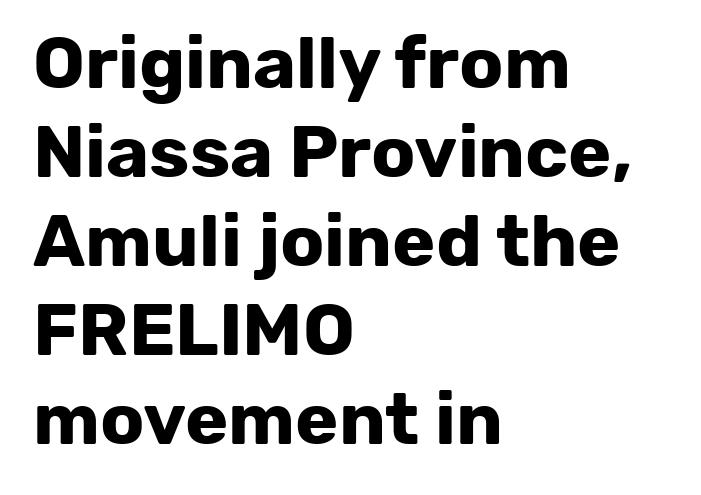
{"serif": "no", "italic": "no", "bold": "yes", "weight": "bold", "width": "normal", "stroke_contrast": "low", "x_height": "medium", "monospaced": "no", "underline": "no", "align": "left", "line_spacing_ratio": 1.22, "letter_spacing": "normal", "letter_spacing_em": 0.0, "glyph_px": 73}
